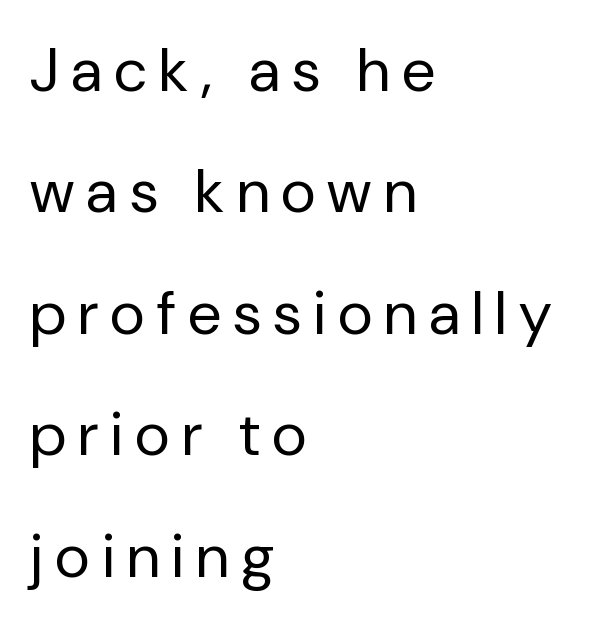
The tracking jumps out immediately: characters are airy and widely separated. A typesetter would mark this as roman, not italic. Line beginnings align vertically; line endings do not. Nope, no serifs anywhere on these letters. Plain, unruled lines of type.
